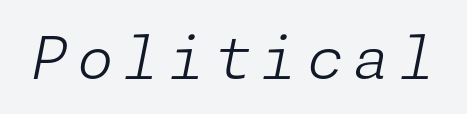
The image shows 59 px light type, italic (leaning right); set not underlined; low stroke contrast and a medium x-height.
